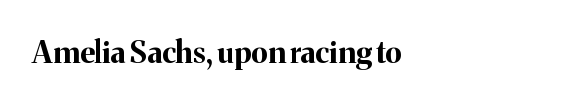
{"serif": "yes", "italic": "no", "bold": "yes", "weight": "bold", "width": "normal", "stroke_contrast": "medium", "x_height": "medium", "monospaced": "no", "underline": "no", "align": "left", "letter_spacing": "normal", "letter_spacing_em": 0.0, "glyph_px": 30}
